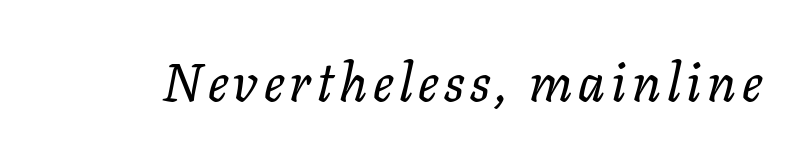
Spacing verdict: proportional, widths tailored to each character. Anything drawn beneath the words? Only blank space. Are there feet on the stems? There are — it's a serif. Would a proofreader flag this as italicized? Yes.
